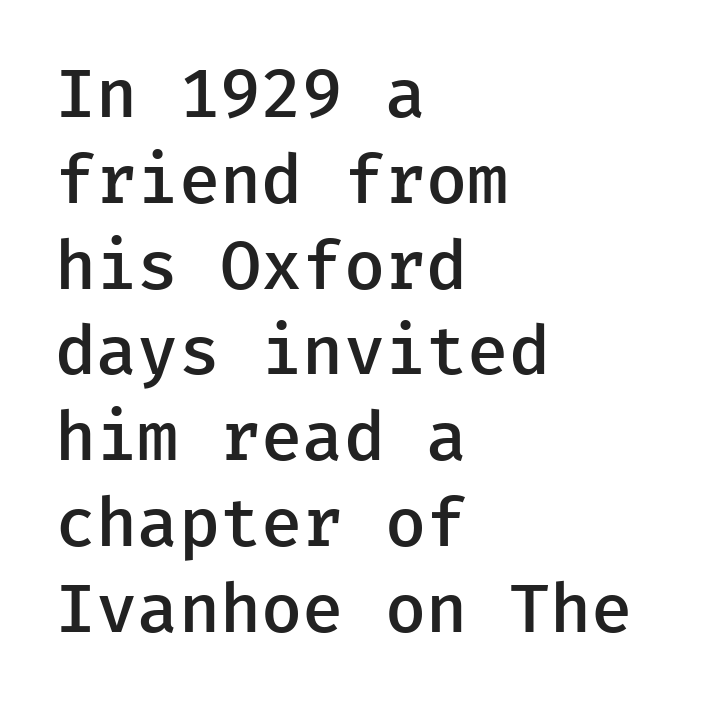
The image shows 67 px semibold sans-serif type, upright, monospaced; set left-aligned, normal line spacing (1.28x), normal letter spacing, not underlined; low stroke contrast and a medium x-height.
